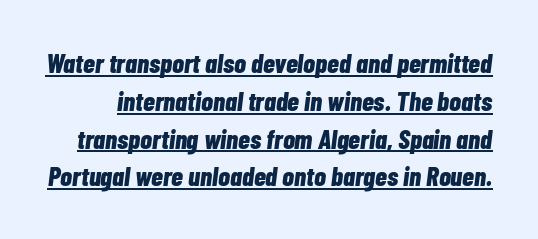
Q: Is the text bold? A: Yes.
Q: Is the text italic (slanted)? A: Yes, it leans right by about 7 degrees.
Q: Is the text underlined? A: Yes.
Q: Is the spacing between letters normal or unusually wide? A: Normal.
Q: Is the spacing between lines tight, normal or loose? A: Normal.
